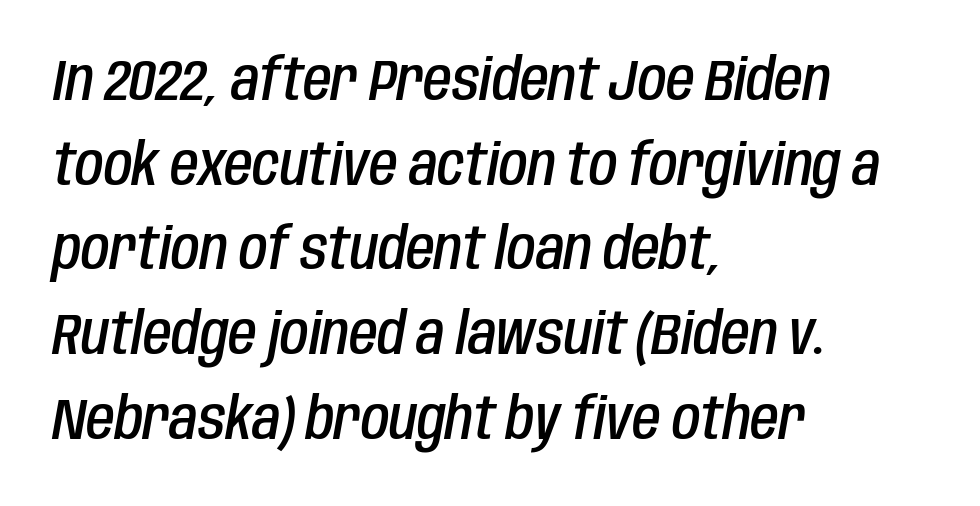
The zone under the glyphs is completely vacant. As a designer I'd log this as weight 600, semibold. The compositor pushed each line to the left boundary. The lettering tilts uniformly, giving the passage an italic look. The face used here is proportionally spaced, like ordinary book or web type.
